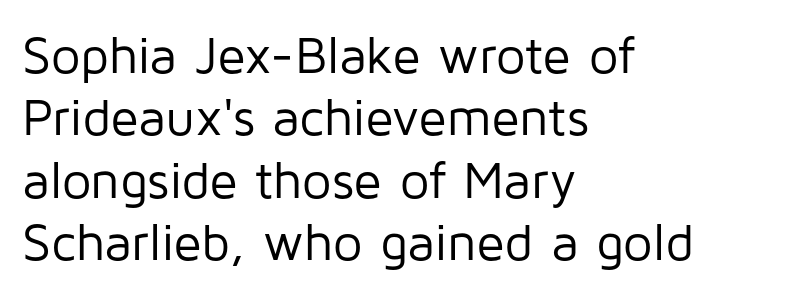
Rendered with straight, roman letterforms. These lines are rendered in a variable-pitch font. Type without underlining. Default kerning and tracking; the words read as compact shapes.
